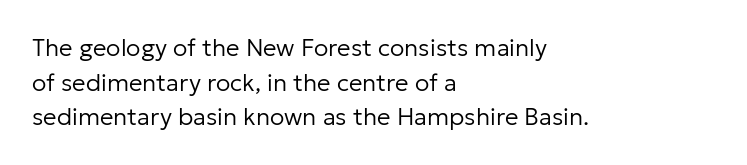
The image shows 24 px text type, upright; set left-aligned, normal line spacing (1.44x), normal letter spacing, not underlined.
